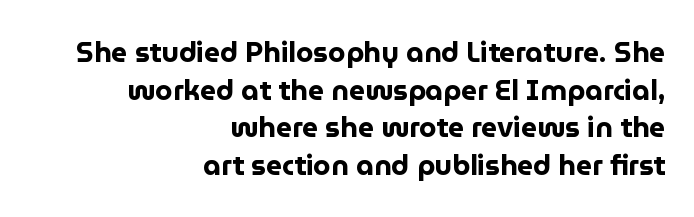
{"serif": "no", "italic": "no", "bold": "yes", "weight": "bold", "width": "normal", "stroke_contrast": "low", "x_height": "medium", "monospaced": "no", "underline": "no", "align": "right", "line_spacing": "normal", "line_spacing_ratio": 1.34, "letter_spacing": "normal", "letter_spacing_em": 0.0, "glyph_px": 28}
